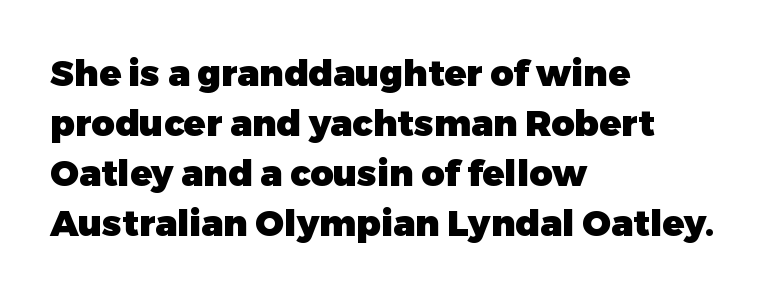
Q: Is the text bold? A: Yes.
Q: Is the text italic (slanted)? A: No, it is upright.
Q: Is the typeface a serif or a sans-serif typeface? A: Sans-serif.
Q: Is the text underlined? A: No.
Q: How is the paragraph aligned? A: Left-aligned.
Q: Is the spacing between letters normal or unusually wide? A: Normal.
Q: Is the spacing between lines tight, normal or loose? A: Normal.
Q: Width (condensed, normal, or wide)? A: Normal.
Q: Stroke contrast? A: Low.
Q: x-height? A: Medium.
Q: Monospaced? A: No.
